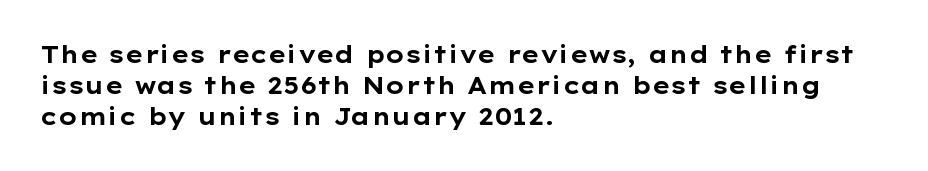
Q: Is the text bold? A: Yes.
Q: Is the text italic (slanted)? A: No, it is upright.
Q: Is the text underlined? A: No.
Q: How is the paragraph aligned? A: Left-aligned.
Q: Is the spacing between letters normal or unusually wide? A: Normal.
Q: Is the spacing between lines tight, normal or loose? A: Normal.
